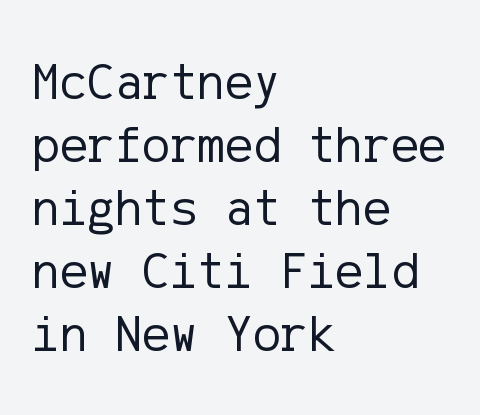
Q: Is the text bold? A: No.
Q: Is the text italic (slanted)? A: No, it is upright.
Q: Is the typeface a serif or a sans-serif typeface? A: Sans-serif.
Q: Is the text underlined? A: No.
Q: How is the paragraph aligned? A: Left-aligned.
Q: Is the spacing between letters normal or unusually wide? A: Normal.
Q: Width (condensed, normal, or wide)? A: Normal.
Q: Stroke contrast? A: Low.
Q: x-height? A: Medium.
